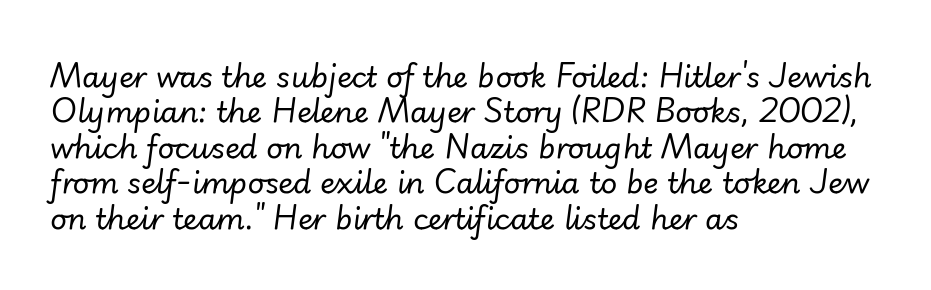
Q: Is the text bold? A: No.
Q: Is the text italic (slanted)? A: Yes, it leans right by about 7 degrees.
Q: Is the text underlined? A: No.
Q: How is the paragraph aligned? A: Left-aligned.
Q: Is the spacing between letters normal or unusually wide? A: Normal.
Q: Width (condensed, normal, or wide)? A: Normal.
Q: Stroke contrast? A: Low.
Q: x-height? A: Small.
Q: Monospaced? A: No.
